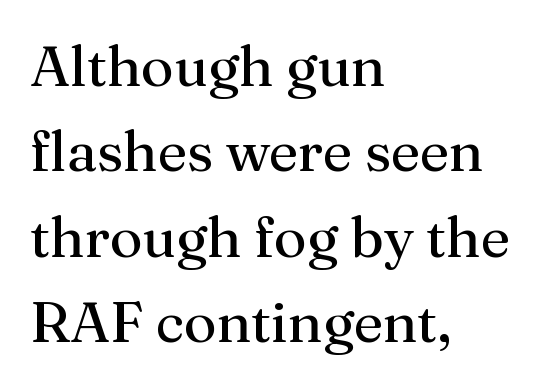
The passage is arranged the way most books set body copy — flush left. The letters sit at their default tracking, neither squeezed nor spread. Think of a printed novel: that variable character pitch is what you see here. This rendering employs a face with finishing strokes, i.e., a serif.
